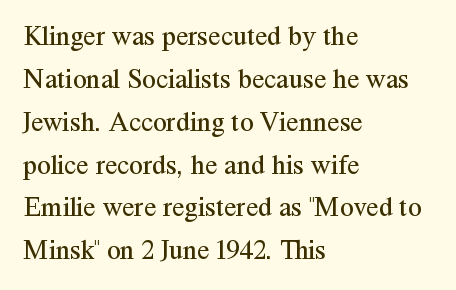
Q: Is the text bold? A: No.
Q: Is the text italic (slanted)? A: No, it is upright.
Q: Is the typeface a serif or a sans-serif typeface? A: Serif.
Q: Is the text underlined? A: No.
Q: How is the paragraph aligned? A: Left-aligned.
Q: Is the spacing between letters normal or unusually wide? A: Normal.
Q: Is the spacing between lines tight, normal or loose? A: Normal.
Q: Width (condensed, normal, or wide)? A: Normal.
Q: Stroke contrast? A: Medium.
Q: x-height? A: Medium.
Q: Monospaced? A: No.
